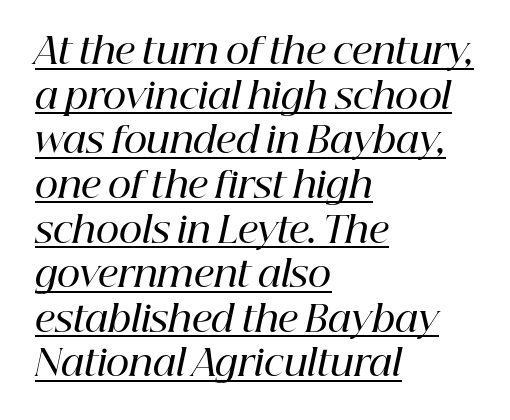
Note the varied advance widths — an 'i' is clearly narrower than an 'm'. Is the type slanted? Yes — the strokes lean at a clear angle. A classic flush-left, rag-right setting is used for this passage. The gaps between neighbouring characters are ordinary and unremarkable. Check the space under the baseline: a stroke is drawn there.
